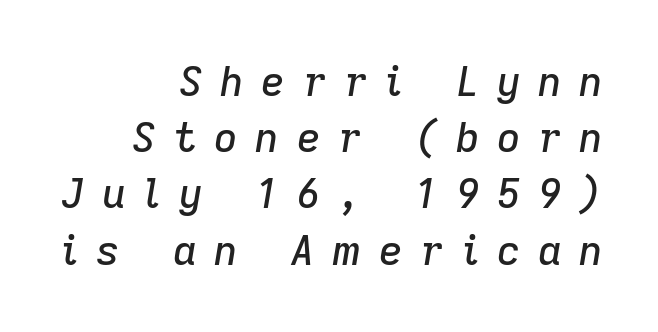
Leftover space on each line is placed entirely before the opening word. Descender tails drop into unmarked territory. One glance says typical: line gaps are just what's usual. Style check: oblique.
